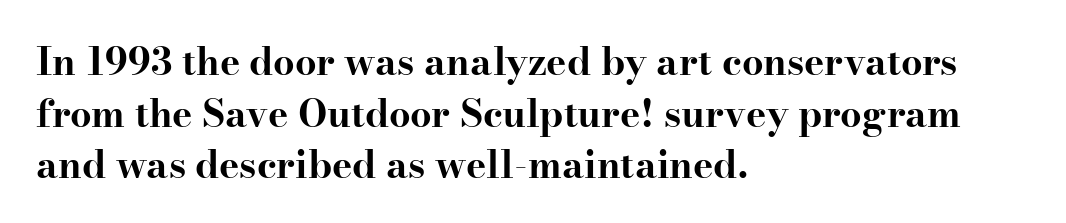
The image shows 38 px bold, wide serif type, upright; set left-aligned, normal line spacing (1.36x), normal letter spacing, not underlined; high stroke contrast and a small x-height.
